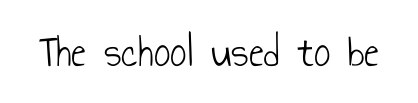
{"serif": "no", "italic": "no", "bold": "no", "weight": "light", "width": "condensed", "stroke_contrast": "low", "x_height": "small", "monospaced": "no", "underline": "no", "letter_spacing": "normal", "letter_spacing_em": 0.0, "glyph_px": 46}
